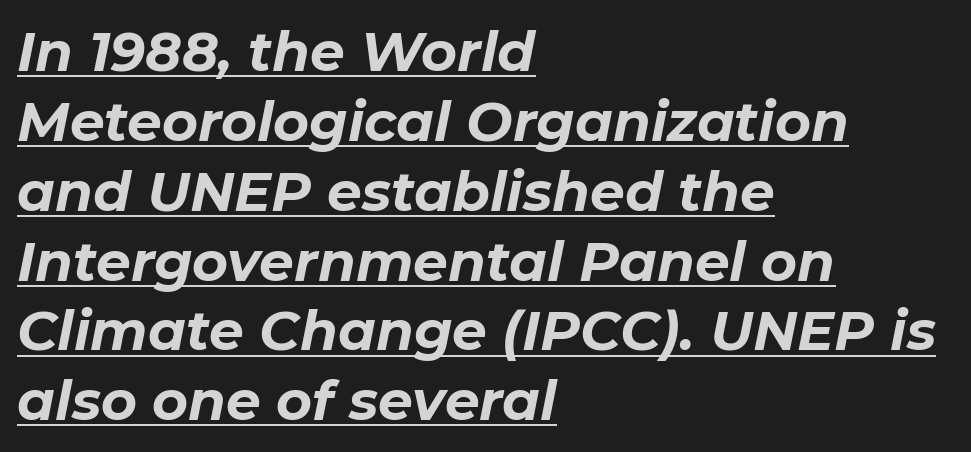
The image shows 55 px bold type, italic (leaning right); set left-aligned, normal line spacing (1.27x), normal letter spacing, underlined; low stroke contrast and a medium x-height.
